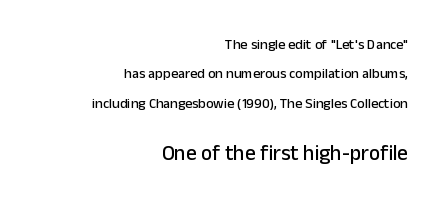
{"italic": "no", "underline": "no", "align": "right", "line_spacing": "loose", "line_spacing_ratio": 2.1, "letter_spacing": "normal", "letter_spacing_em": 0.0, "larger_block": "second", "size_ratio": 1.5, "glyph_px": 21}
